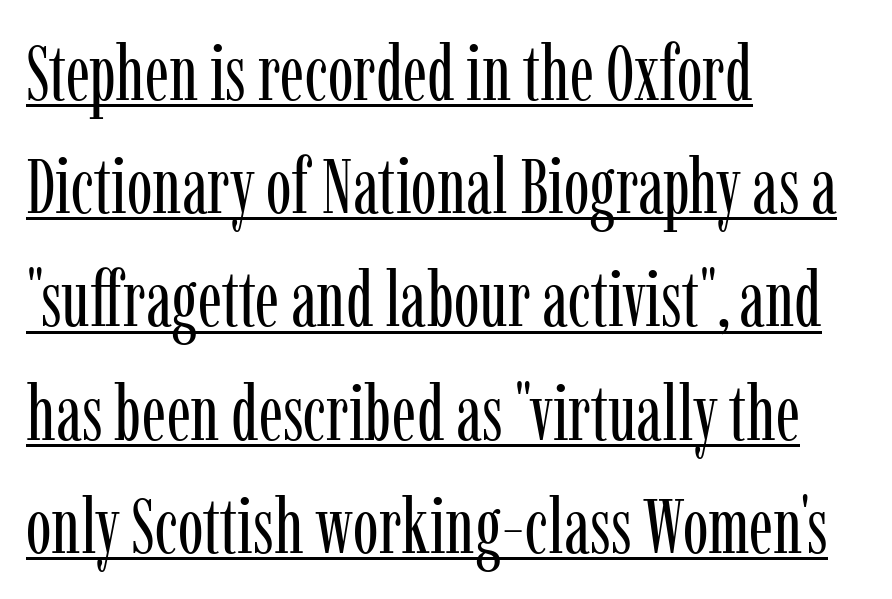
Q: Is the text bold? A: No.
Q: Is the text italic (slanted)? A: No, it is upright.
Q: Is the typeface a serif or a sans-serif typeface? A: Serif.
Q: Is the text underlined? A: Yes.
Q: How is the paragraph aligned? A: Left-aligned.
Q: Is the spacing between letters normal or unusually wide? A: Normal.
Q: Is the spacing between lines tight, normal or loose? A: Normal.
Q: Width (condensed, normal, or wide)? A: Condensed.
Q: Stroke contrast? A: Low.
Q: x-height? A: Medium.
Q: Monospaced? A: No.
